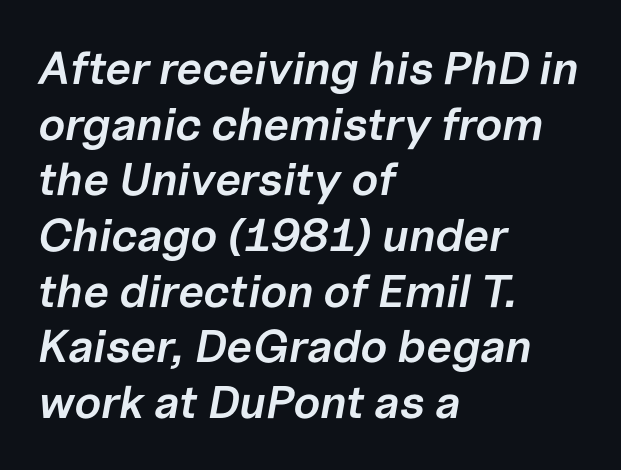
Designer's note — italics engaged. Teacher's note: observe the even left margin — that is flush-left alignment. The line texture is even and compact thanks to regular tracking. Quick note: underline off.
